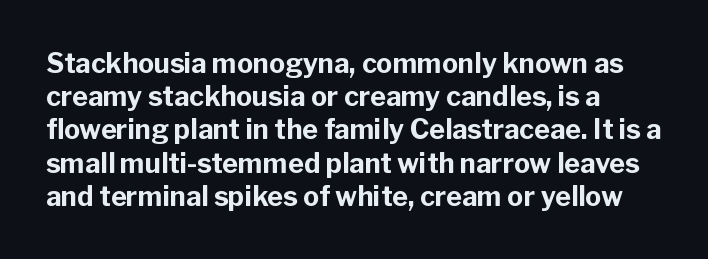
Nobody drew a line under any word here. Letter spacing: default. This is the regular roman posture of the typeface. In terms of weight, the rendering is a true, heavy bold.
